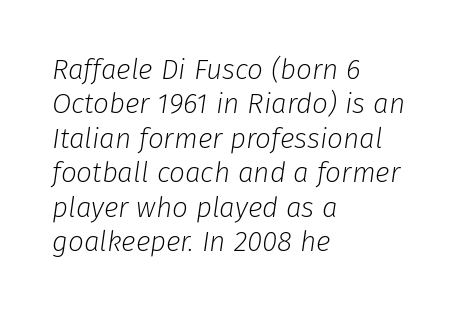
Q: Is the text bold? A: No.
Q: Is the text italic (slanted)? A: Yes, it leans right by about 8 degrees.
Q: Is the text underlined? A: No.
Q: How is the paragraph aligned? A: Left-aligned.
Q: Is the spacing between letters normal or unusually wide? A: Normal.
Q: Width (condensed, normal, or wide)? A: Normal.
Q: Stroke contrast? A: Low.
Q: x-height? A: Medium.
Q: Monospaced? A: No.
